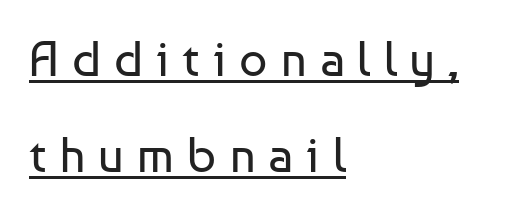
{"serif": "no", "italic": "no", "bold": "no", "weight": "regular", "width": "normal", "stroke_contrast": "low", "x_height": "medium", "monospaced": "no", "underline": "yes", "align": "left", "line_spacing": "loose", "line_spacing_ratio": 1.95, "letter_spacing": "wide", "letter_spacing_em": 0.27, "glyph_px": 49}
